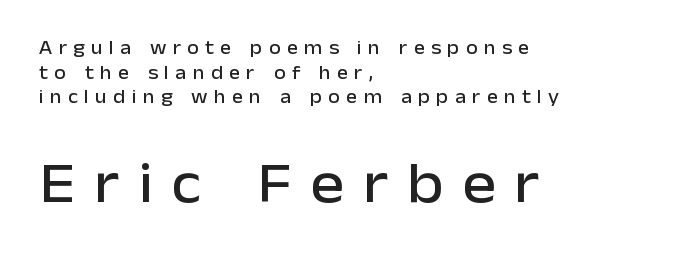
Q: Is the text italic (slanted)? A: No, it is upright.
Q: Is the typeface a serif or a sans-serif typeface? A: Sans-serif.
Q: Is the text underlined? A: No.
Q: How is the paragraph aligned? A: Left-aligned.
Q: Is the spacing between letters normal or unusually wide? A: Unusually wide.
Q: Is the spacing between lines tight, normal or loose? A: Normal.
Q: Which block of text is set in a larger size, the first (top) or the second (bottom)? A: The second (bottom) one.
Q: Width (condensed, normal, or wide)? A: Normal.
Q: Stroke contrast? A: Low.
Q: x-height? A: Medium.
Q: Monospaced? A: No.
